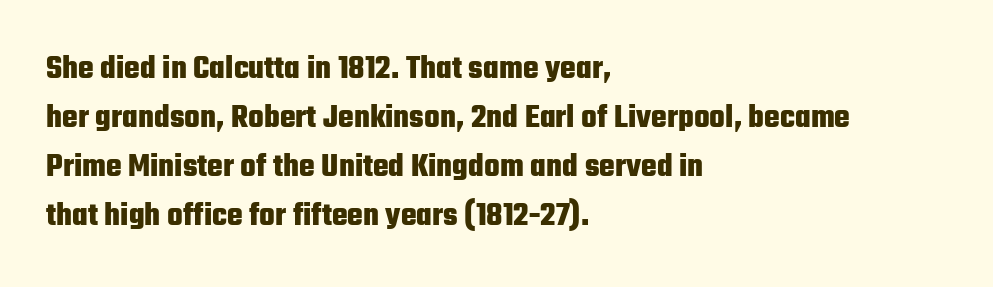
The image shows 33 px heavy, condensed sans-serif type, upright; set left-aligned, normal line spacing (1.48x), normal letter spacing, not underlined; low stroke contrast and a medium x-height.
